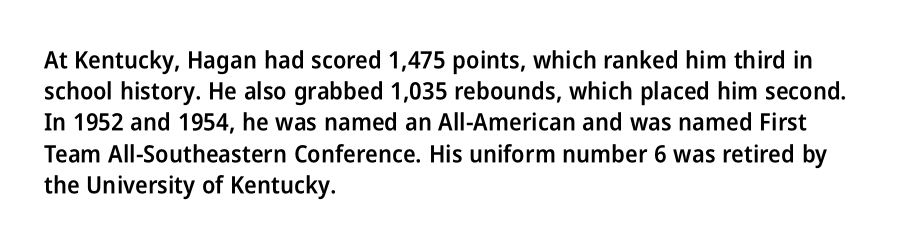
{"italic": "no", "bold": "semi", "underline": "no", "align": "left", "line_spacing": "normal", "line_spacing_ratio": 1.3, "letter_spacing": "normal", "letter_spacing_em": 0.0, "glyph_px": 24}
